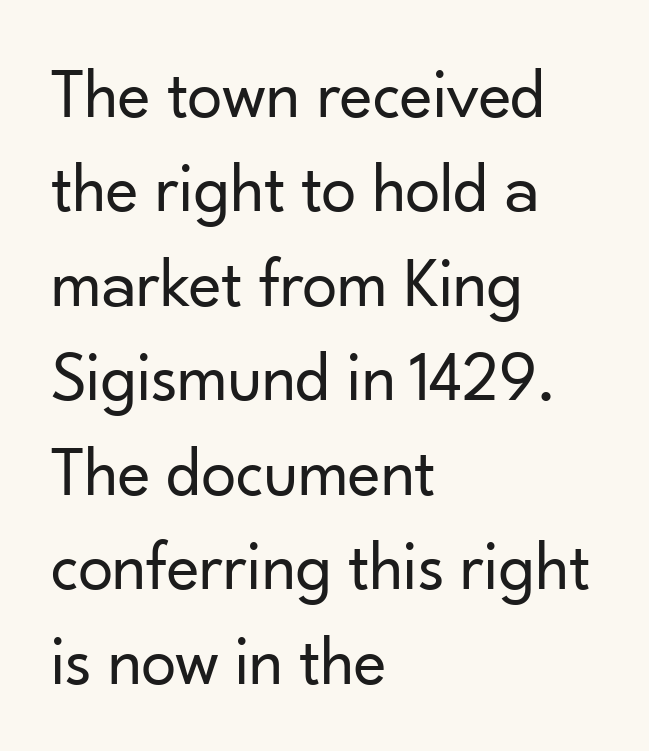
The image shows 70 px regular-weight sans-serif type, upright; set left-aligned, normal line spacing (1.35x), normal letter spacing, not underlined; low stroke contrast and a small x-height.
